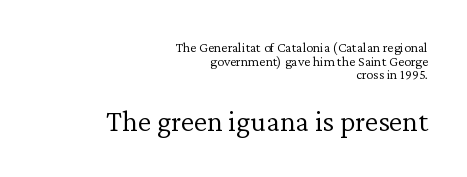
Q: Is the text bold? A: No.
Q: Is the text italic (slanted)? A: No, it is upright.
Q: Is the typeface a serif or a sans-serif typeface? A: Serif.
Q: Is the text underlined? A: No.
Q: How is the paragraph aligned? A: Right-aligned.
Q: Is the spacing between letters normal or unusually wide? A: Normal.
Q: Is the spacing between lines tight, normal or loose? A: Tight.
Q: Which block of text is set in a larger size, the first (top) or the second (bottom)? A: The second (bottom) one.
Q: Width (condensed, normal, or wide)? A: Normal.
Q: Stroke contrast? A: Low.
Q: x-height? A: Medium.
Q: Monospaced? A: No.
